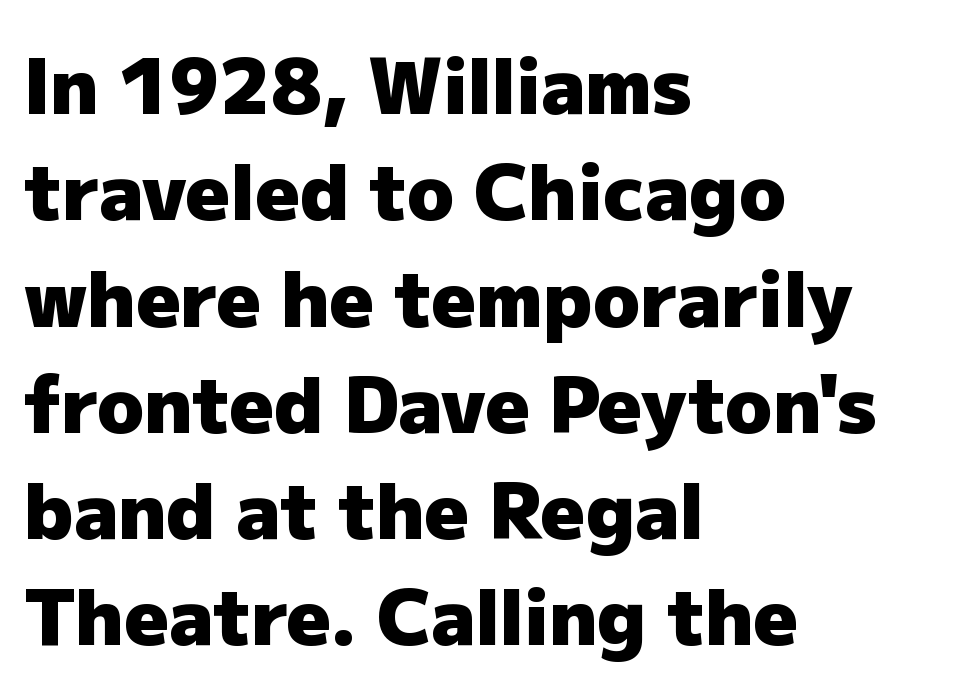
Is the type bold? Yes — the strokes are clearly thick and heavy. The passage shown is typed in a proportional face where columns would drift. Ordinary non-slanted type is in use. Stroke terminals: plain, sans-serif. These lines keep a tight, regular rhythm from letter to letter. Normally led — the rows are evenly, conventionally spaced.
